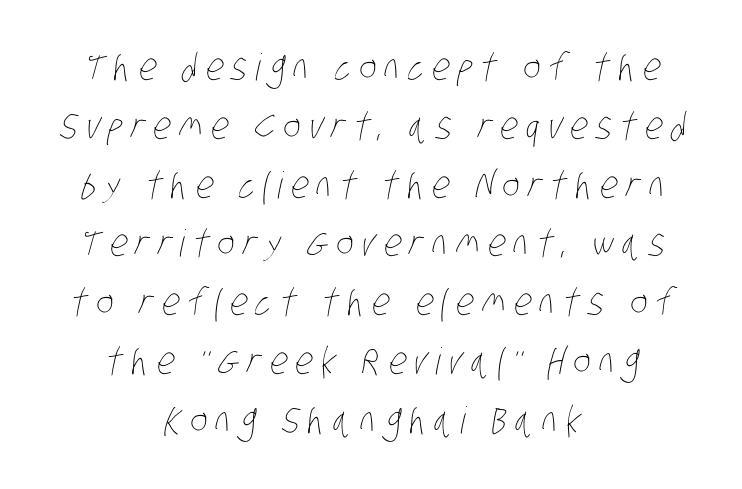
Q: Is the text bold? A: No.
Q: Is the text underlined? A: No.
Q: How is the paragraph aligned? A: Centered.
Q: Is the spacing between letters normal or unusually wide? A: Unusually wide.
Q: Is the spacing between lines tight, normal or loose? A: Normal.
Q: Width (condensed, normal, or wide)? A: Condensed.
Q: Stroke contrast? A: Low.
Q: x-height? A: Large.
Q: Monospaced? A: No.
